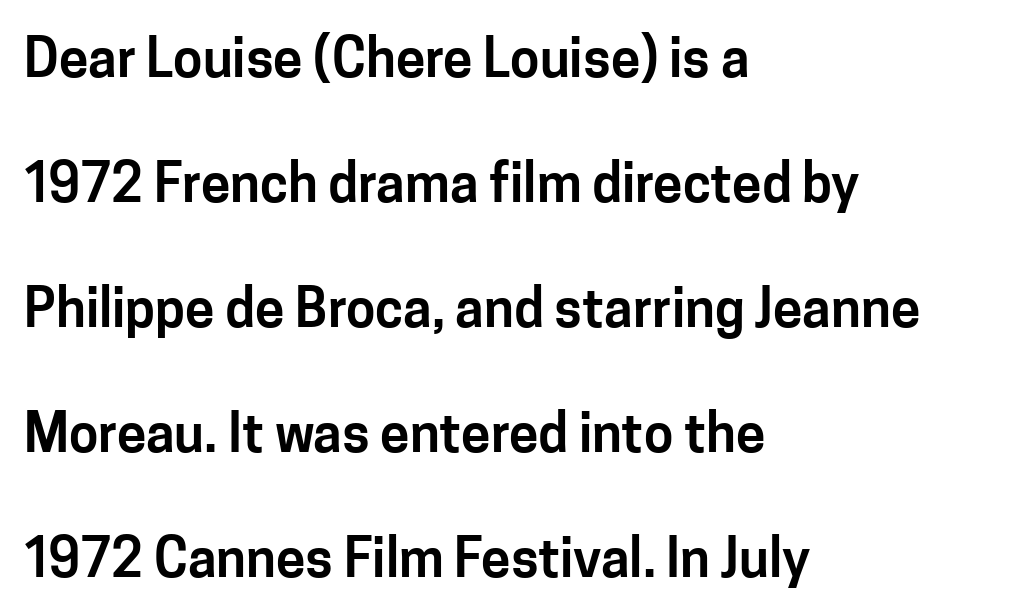
Q: Is the text italic (slanted)? A: No, it is upright.
Q: Is the typeface a serif or a sans-serif typeface? A: Sans-serif.
Q: Is the text underlined? A: No.
Q: How is the paragraph aligned? A: Left-aligned.
Q: Is the spacing between letters normal or unusually wide? A: Normal.
Q: Is the spacing between lines tight, normal or loose? A: Loose.
Q: Width (condensed, normal, or wide)? A: Normal.
Q: Stroke contrast? A: Low.
Q: x-height? A: Medium.
Q: Monospaced? A: No.
